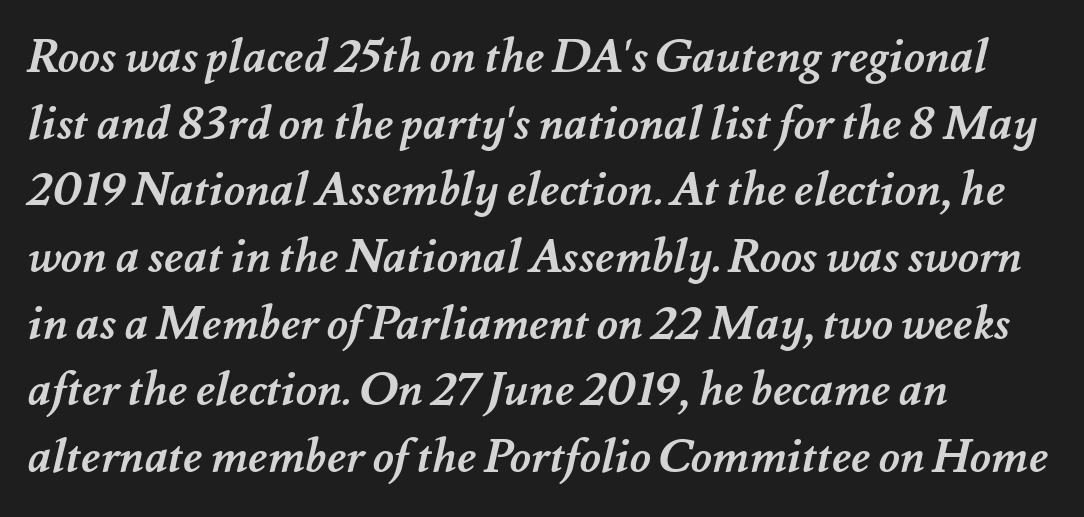
The image shows 46 px semibold type; set left-aligned, normal line spacing (1.45x), normal letter spacing, not underlined; medium stroke contrast and a small x-height.
